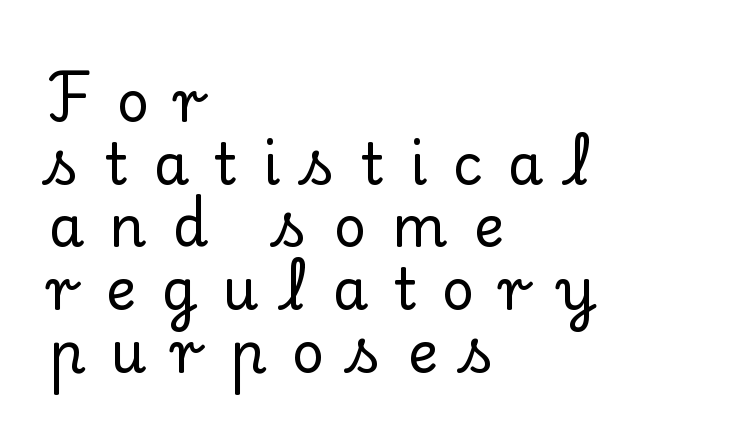
The image shows 57 px serif type, upright; set left-aligned, tight line spacing (1.1x), unusually wide letter spacing (+0.45 em), not underlined; low stroke contrast and a small x-height.
